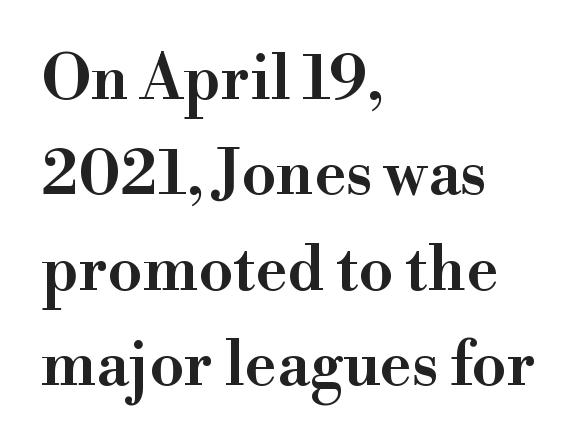
{"serif": "yes", "italic": "no", "bold": "semi", "weight": "semibold", "width": "normal", "stroke_contrast": "high", "x_height": "small", "monospaced": "no", "underline": "no", "align": "left", "line_spacing": "normal", "line_spacing_ratio": 1.54, "letter_spacing": "normal", "letter_spacing_em": 0.0, "glyph_px": 62}
